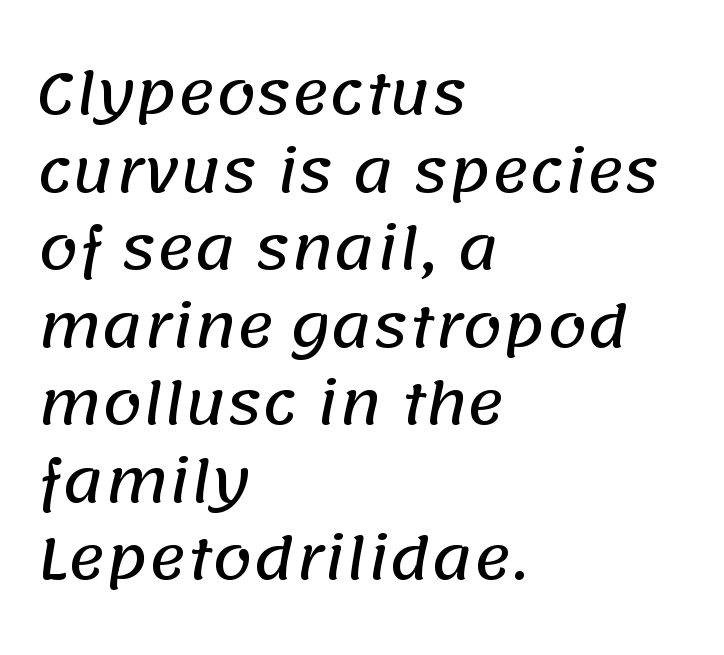
Q: Is the typeface a serif or a sans-serif typeface? A: Sans-serif.
Q: Is the text underlined? A: No.
Q: How is the paragraph aligned? A: Left-aligned.
Q: Is the spacing between letters normal or unusually wide? A: Normal.
Q: Is the spacing between lines tight, normal or loose? A: Normal.
Q: Width (condensed, normal, or wide)? A: Normal.
Q: Stroke contrast? A: Low.
Q: x-height? A: Large.
Q: Monospaced? A: No.
